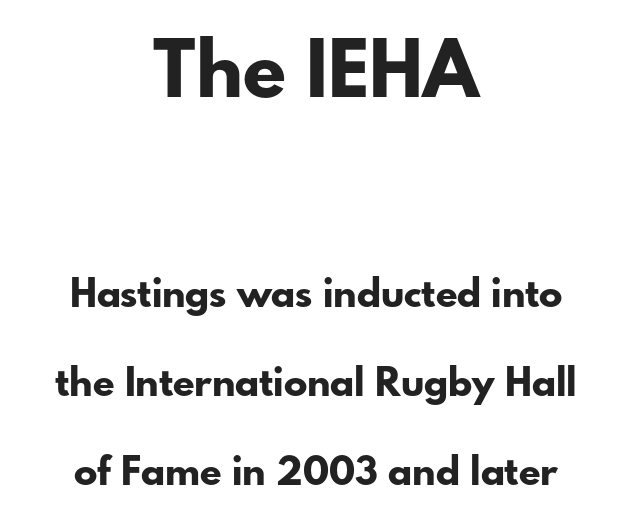
Q: Is the text bold? A: Yes.
Q: Is the text italic (slanted)? A: No, it is upright.
Q: Is the typeface a serif or a sans-serif typeface? A: Sans-serif.
Q: Is the text underlined? A: No.
Q: How is the paragraph aligned? A: Centered.
Q: Is the spacing between letters normal or unusually wide? A: Normal.
Q: Is the spacing between lines tight, normal or loose? A: Loose.
Q: Which block of text is set in a larger size, the first (top) or the second (bottom)? A: The first (top) one.
Q: Width (condensed, normal, or wide)? A: Normal.
Q: Stroke contrast? A: Low.
Q: x-height? A: Small.
Q: Monospaced? A: No.
